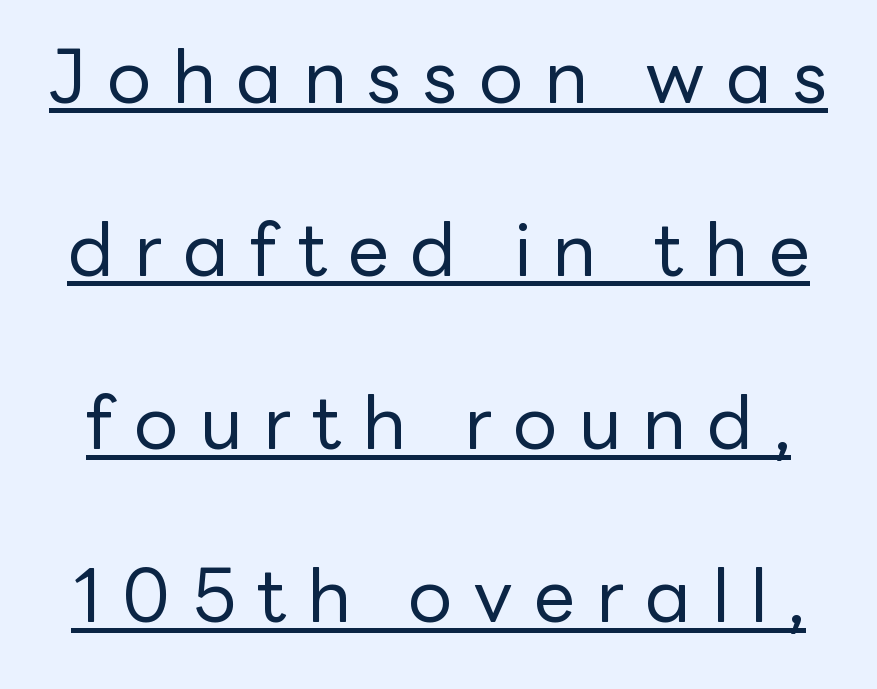
{"serif": "no", "italic": "no", "bold": "no", "weight": "regular", "width": "normal", "stroke_contrast": "low", "x_height": "medium", "monospaced": "no", "underline": "yes", "line_spacing": "loose", "line_spacing_ratio": 2.34, "letter_spacing": "wide", "letter_spacing_em": 0.28, "glyph_px": 74}
